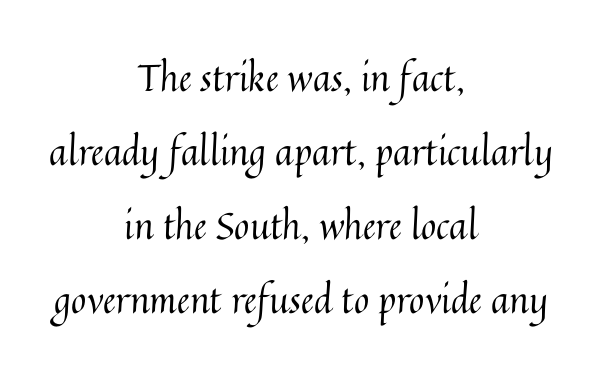
The image shows 37 px regular-weight type; set centered, loose line spacing (2.0x), normal letter spacing, not underlined; medium stroke contrast and a medium x-height.
